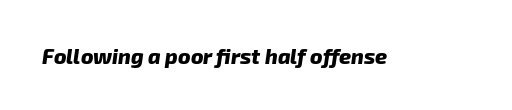
The image shows 21 px bold type; set normal letter spacing, not underlined.
